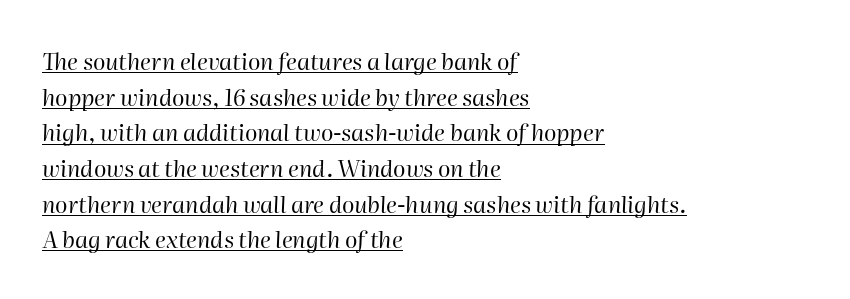
Spacing between characters is what you'd get straight out of the box. Short and long lines alike share a common starting point at left. Style check: oblique. If you measured baseline to baseline, you'd find a middling distance. The weight would be labelled regular, book, light, or lighter still. A typographer would call this underscored text.
